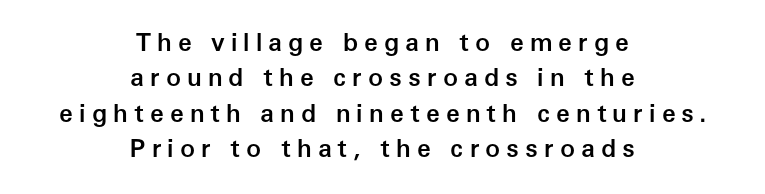
Students, this is semibold: more ink than regular, less than bold. Leftover space on each line is divided equally before and after the words. Descenders hang freely into open space. Between one letter and the next there's a generous, obvious gap. The vertical gap from one line to the next is medium. Designer's note — italics off, roman on.
